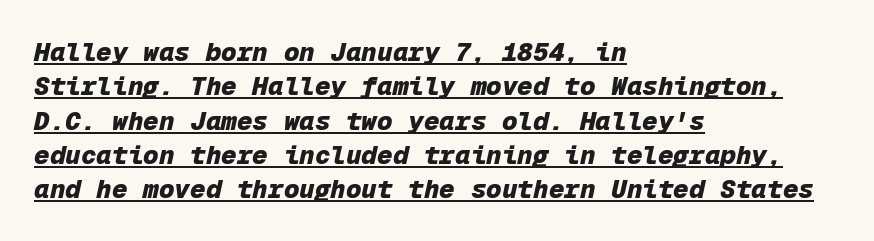
Q: Is the text bold? A: Yes.
Q: Is the text italic (slanted)? A: Yes, it leans right by about 12 degrees.
Q: Is the text underlined? A: Yes.
Q: How is the paragraph aligned? A: Left-aligned.
Q: Is the spacing between letters normal or unusually wide? A: Normal.
Q: Is the spacing between lines tight, normal or loose? A: Normal.
